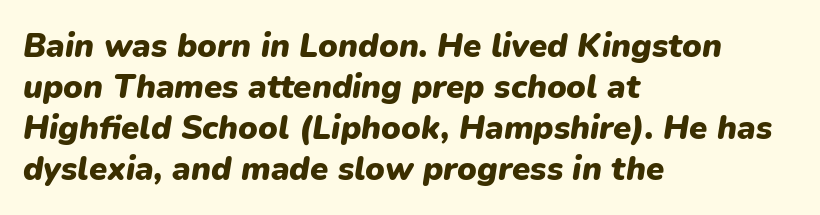
{"italic": "yes", "lean": "right", "slant_degrees": 9, "bold": "yes", "weight": "heavy", "width": "normal", "stroke_contrast": "low", "x_height": "medium", "monospaced": "no", "underline": "no", "align": "left", "line_spacing_ratio": 1.24, "letter_spacing": "normal", "letter_spacing_em": 0.0, "glyph_px": 33}
